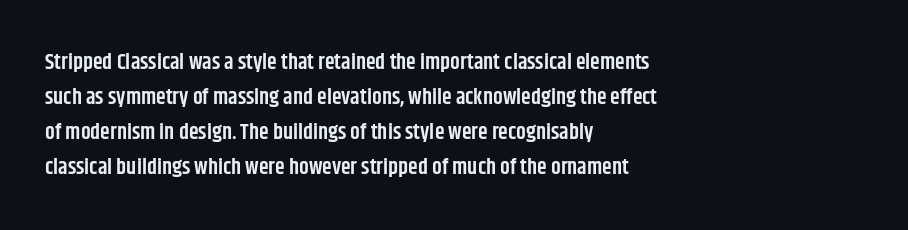
Q: Is the text bold? A: Semi-bold.
Q: Is the text italic (slanted)? A: No, it is upright.
Q: Is the text underlined? A: No.
Q: How is the paragraph aligned? A: Left-aligned.
Q: Is the spacing between letters normal or unusually wide? A: Normal.
Q: Is the spacing between lines tight, normal or loose? A: Normal.
